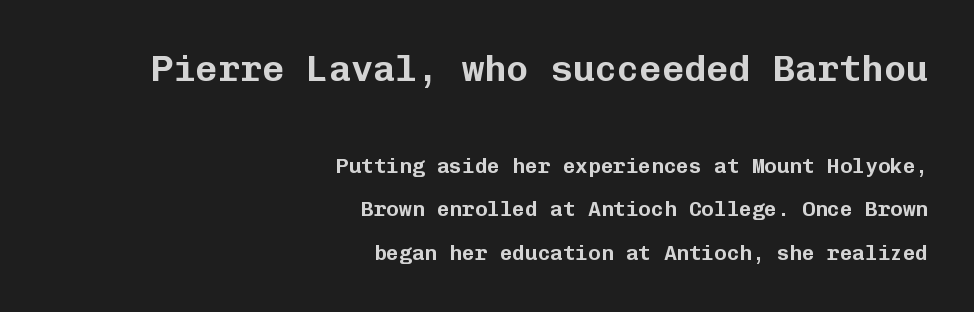
The image shows 37 px sans-serif type, upright, monospaced; set right-aligned, loose line spacing (2.08x), normal letter spacing, not underlined; the first (top) block is 1.76x larger; low stroke contrast and a medium x-height.
